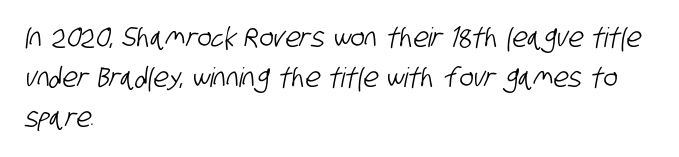
One glance says typical: line gaps are just what's usual. You could call the tracking neutral — neither tight nor loose. This rendering uses left alignment, leaving the right contour irregular. Quick note: underline off.
